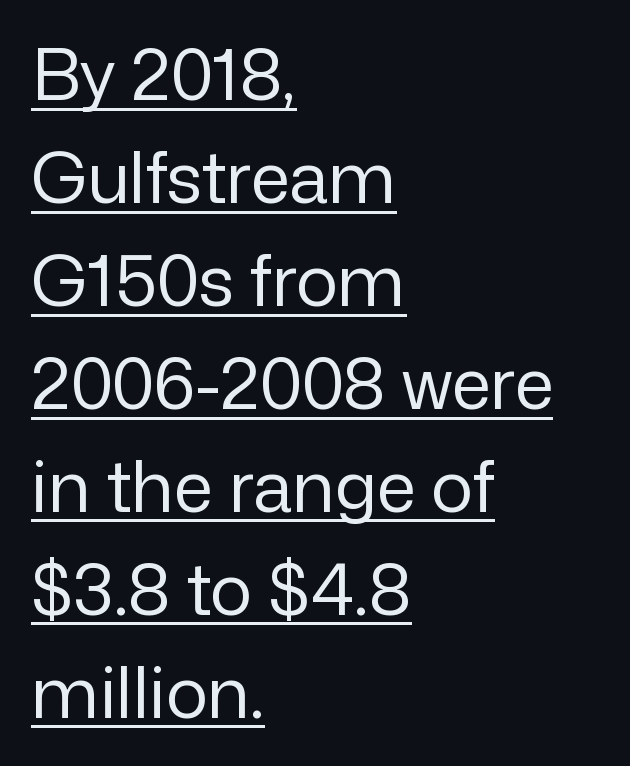
Q: Is the text bold? A: No.
Q: Is the text italic (slanted)? A: No, it is upright.
Q: Is the typeface a serif or a sans-serif typeface? A: Sans-serif.
Q: Is the text underlined? A: Yes.
Q: How is the paragraph aligned? A: Left-aligned.
Q: Is the spacing between letters normal or unusually wide? A: Normal.
Q: Is the spacing between lines tight, normal or loose? A: Normal.
Q: Width (condensed, normal, or wide)? A: Normal.
Q: Stroke contrast? A: Low.
Q: x-height? A: Medium.
Q: Monospaced? A: No.
